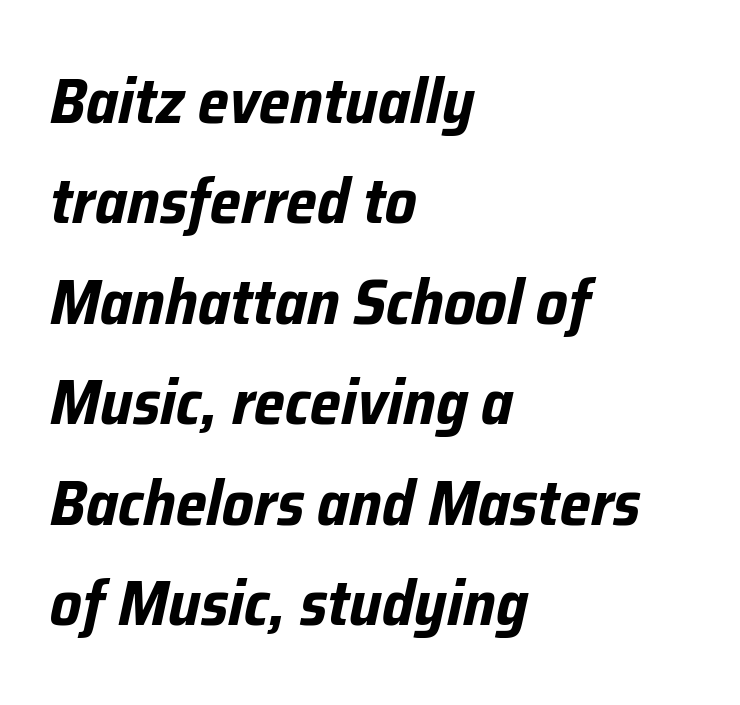
The image shows 64 px bold, condensed type, italic (leaning right); set left-aligned, normal line spacing (1.57x), normal letter spacing, not underlined; low stroke contrast and a medium x-height.
